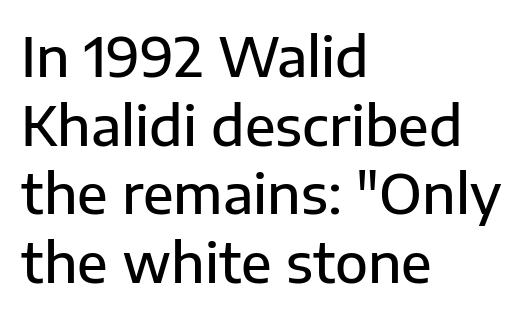
{"serif": "no", "italic": "no", "bold": "semi", "weight": "semibold", "width": "normal", "stroke_contrast": "low", "x_height": "medium", "monospaced": "no", "underline": "no", "align": "left", "line_spacing": "normal", "line_spacing_ratio": 1.27, "letter_spacing": "normal", "letter_spacing_em": 0.0, "glyph_px": 54}
